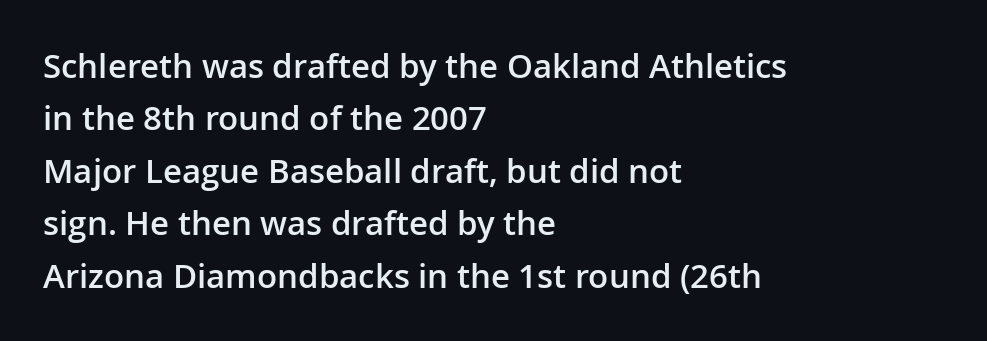
Compared with typical body copy, the letter spacing here is the same. Do the letters lean? They stand straight. Each line starts at the same left margin while the right side varies. Underlining? Definitely not there. A sans-serif font was chosen for this passage.
